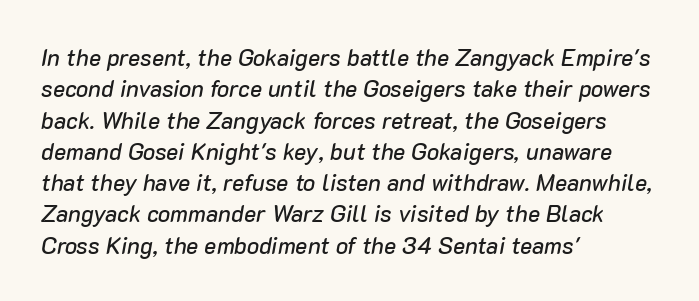
The image shows 23 px text type, italic (leaning right); set left-aligned, normal line spacing (1.36x), normal letter spacing, not underlined.
